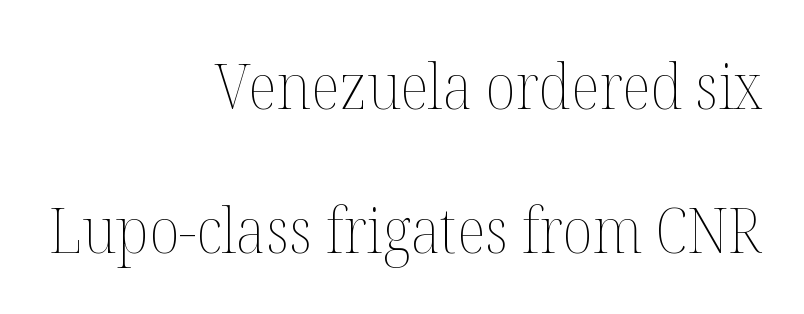
Q: Is the text bold? A: No.
Q: Is the text italic (slanted)? A: No, it is upright.
Q: Is the text underlined? A: No.
Q: How is the paragraph aligned? A: Right-aligned.
Q: Is the spacing between letters normal or unusually wide? A: Normal.
Q: Is the spacing between lines tight, normal or loose? A: Loose.
Q: Width (condensed, normal, or wide)? A: Normal.
Q: Stroke contrast? A: Medium.
Q: x-height? A: Medium.
Q: Monospaced? A: No.
